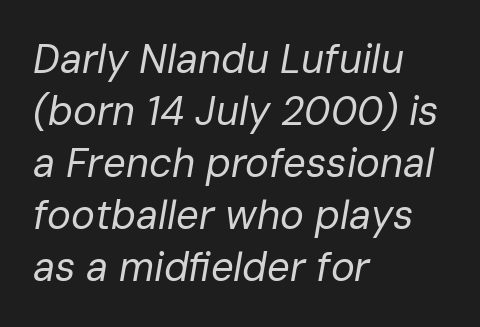
Q: Is the text bold? A: No.
Q: Is the text italic (slanted)? A: Yes, it leans right by about 10 degrees.
Q: Is the text underlined? A: No.
Q: How is the paragraph aligned? A: Left-aligned.
Q: Is the spacing between letters normal or unusually wide? A: Normal.
Q: Is the spacing between lines tight, normal or loose? A: Normal.
Q: Width (condensed, normal, or wide)? A: Normal.
Q: Stroke contrast? A: Low.
Q: x-height? A: Medium.
Q: Monospaced? A: No.
